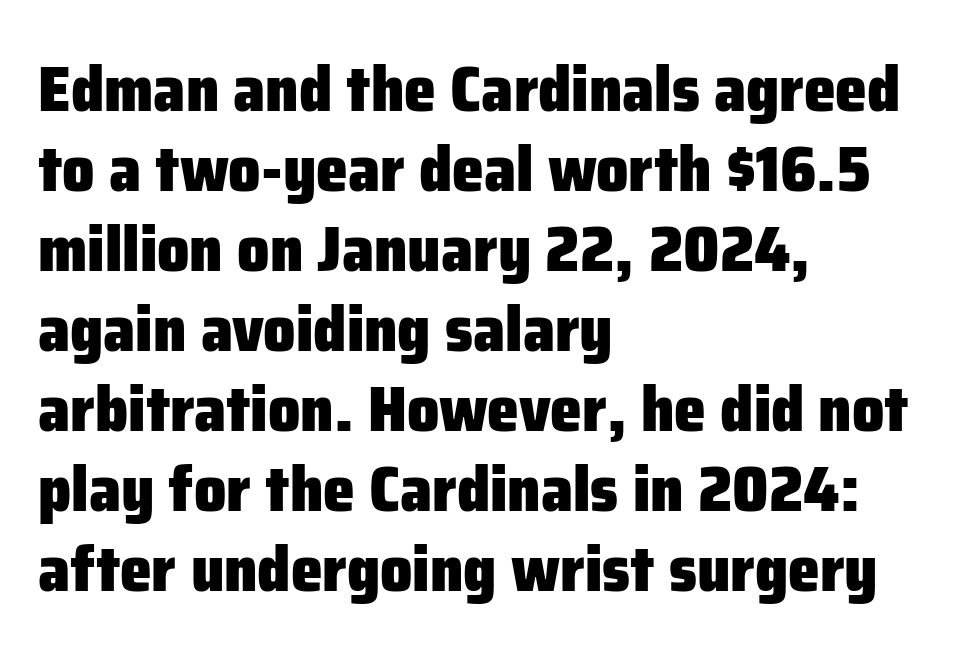
Q: Is the text bold? A: Yes.
Q: Is the text italic (slanted)? A: No, it is upright.
Q: Is the typeface a serif or a sans-serif typeface? A: Sans-serif.
Q: Is the text underlined? A: No.
Q: How is the paragraph aligned? A: Left-aligned.
Q: Is the spacing between letters normal or unusually wide? A: Normal.
Q: Is the spacing between lines tight, normal or loose? A: Normal.
Q: Width (condensed, normal, or wide)? A: Normal.
Q: Stroke contrast? A: Low.
Q: x-height? A: Medium.
Q: Monospaced? A: No.
